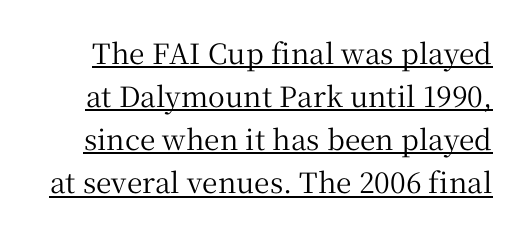
The image shows 28 px serif type, upright; set normal line spacing (1.54x), normal letter spacing, underlined; medium stroke contrast and a medium x-height.
